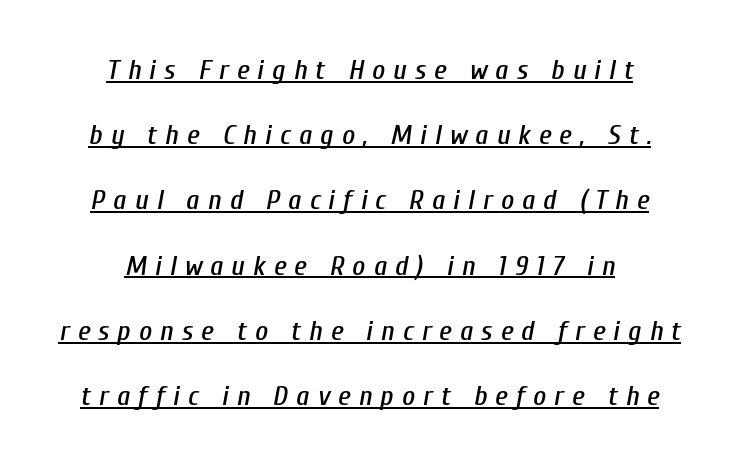
Notice how a bar underscores the lettering throughout. Does extra space separate the letters? Yes, quite a lot of it. If you measured baseline to baseline, you'd find a long distance. There's an unmistakable incline to the writing here. This rendering uses center alignment, leaving both contours irregular but symmetric.
